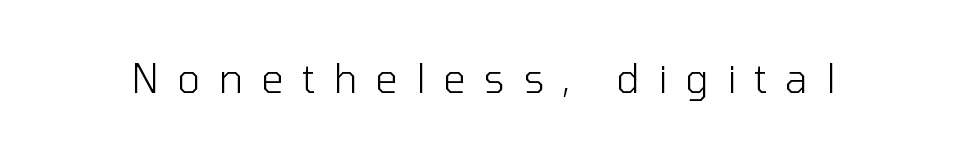
{"serif": "no", "italic": "no", "bold": "no", "weight": "light", "width": "normal", "stroke_contrast": "low", "x_height": "medium", "monospaced": "no", "underline": "no", "letter_spacing": "wide", "letter_spacing_em": 0.45, "glyph_px": 40}
